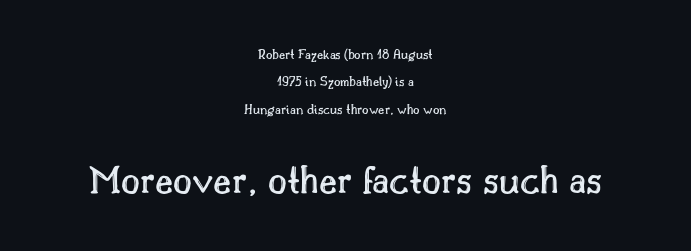
Q: Is the text italic (slanted)? A: No, it is upright.
Q: Is the text underlined? A: No.
Q: How is the paragraph aligned? A: Centered.
Q: Is the spacing between letters normal or unusually wide? A: Normal.
Q: Is the spacing between lines tight, normal or loose? A: Loose.
Q: Which block of text is set in a larger size, the first (top) or the second (bottom)? A: The second (bottom) one.
Q: Width (condensed, normal, or wide)? A: Normal.
Q: x-height? A: Small.
Q: Monospaced? A: No.
